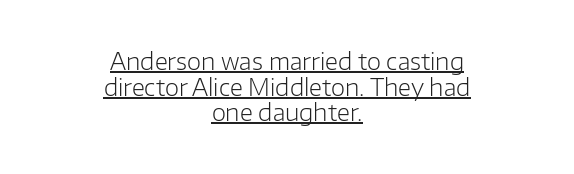
{"italic": "no", "bold": "no", "underline": "yes", "align": "center", "line_spacing": "tight", "line_spacing_ratio": 1.11, "letter_spacing": "normal", "letter_spacing_em": 0.0, "glyph_px": 23}
